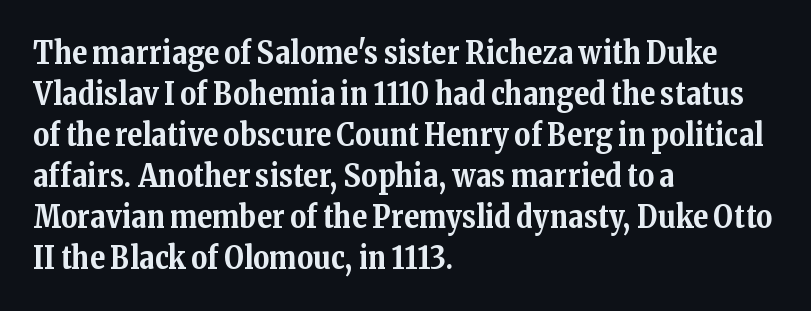
{"serif": "yes", "italic": "no", "bold": "yes", "weight": "bold", "width": "normal", "stroke_contrast": "medium", "x_height": "medium", "monospaced": "no", "underline": "no", "align": "left", "line_spacing": "normal", "line_spacing_ratio": 1.32, "letter_spacing": "normal", "letter_spacing_em": 0.0, "glyph_px": 31}
